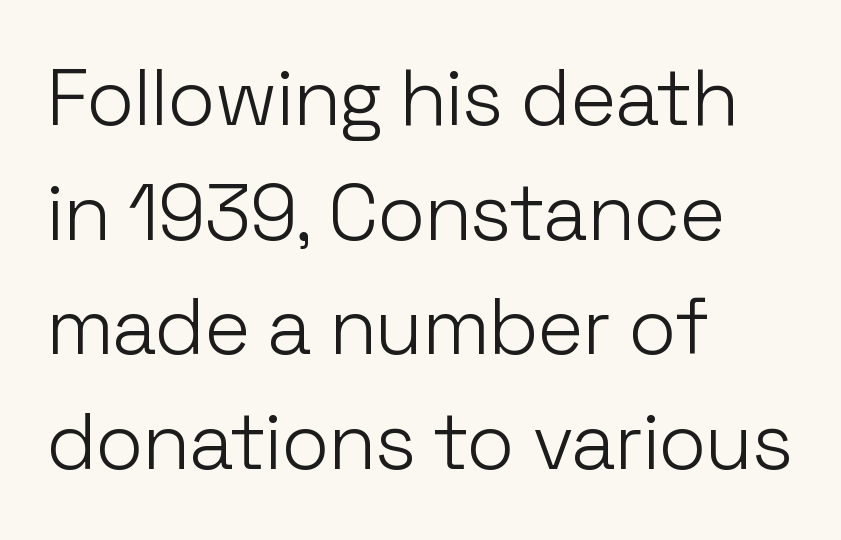
{"serif": "no", "italic": "no", "bold": "no", "weight": "light", "width": "normal", "stroke_contrast": "low", "x_height": "medium", "monospaced": "no", "underline": "no", "align": "left", "line_spacing": "normal", "line_spacing_ratio": 1.45, "letter_spacing": "normal", "letter_spacing_em": 0.0, "glyph_px": 79}
